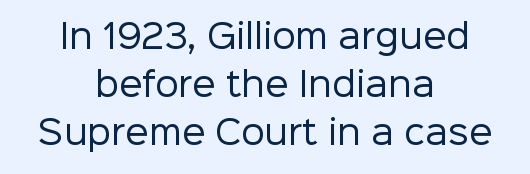
{"serif": "no", "italic": "no", "bold": "no", "weight": "regular", "width": "normal", "stroke_contrast": "low", "x_height": "medium", "monospaced": "no", "underline": "no", "align": "center", "line_spacing": "normal", "line_spacing_ratio": 1.45, "letter_spacing": "normal", "letter_spacing_em": 0.0, "glyph_px": 33}
